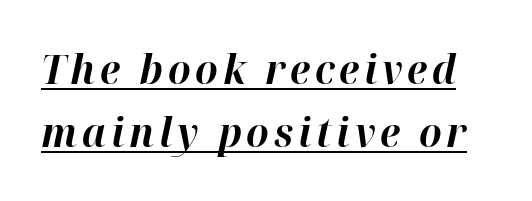
The image shows 40 px bold type, italic (leaning right); set normal line spacing (1.58x), underlined; high stroke contrast and a medium x-height.
